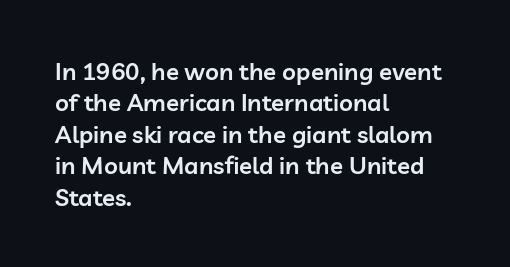
{"italic": "no", "bold": "semi", "underline": "no", "align": "left", "line_spacing": "normal", "line_spacing_ratio": 1.31, "letter_spacing": "normal", "letter_spacing_em": 0.0, "glyph_px": 24}
